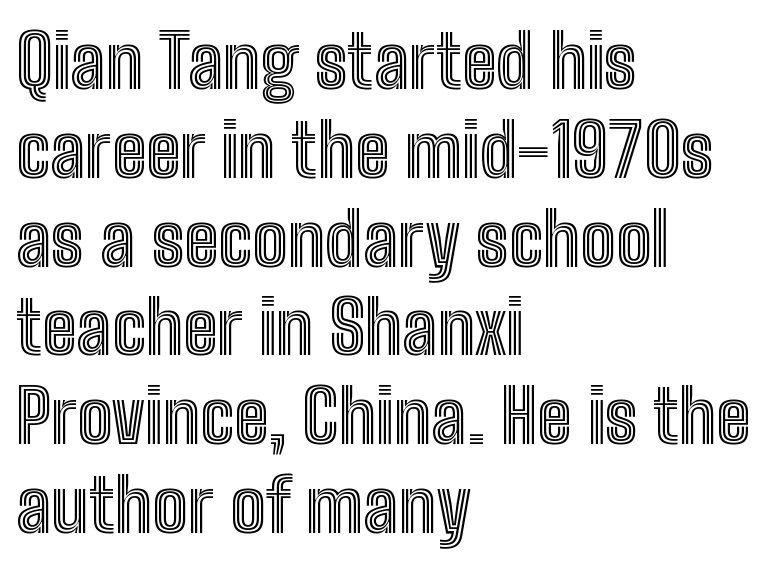
Each row of text sits above clean, open space. Default kerning and tracking; the words read as compact shapes. This sample has the flowing, uneven cadence of proportional lettering. Does the lettering tilt? It doesn't — this is upright. Line starts are locked; line ends wander.
